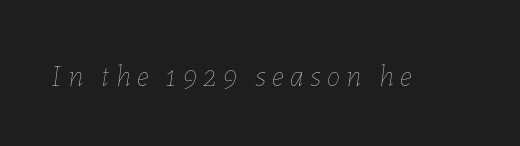
The image shows 30 px thin type, italic (leaning right); set unusually wide letter spacing (+0.21 em), not underlined; low stroke contrast and a medium x-height.
